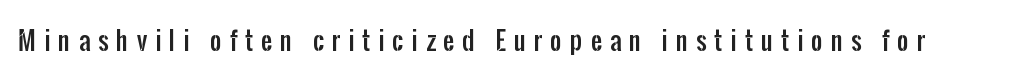
The image shows 25 px text type, upright; set unusually wide letter spacing (+0.32 em), not underlined.
